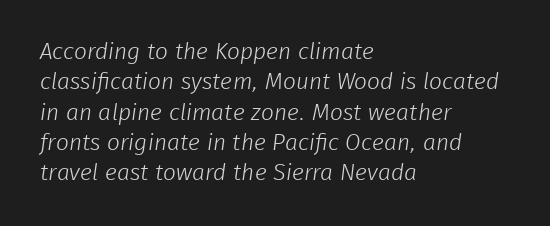
{"bold": "no", "underline": "no", "align": "left", "line_spacing": "normal", "line_spacing_ratio": 1.32, "letter_spacing": "normal", "letter_spacing_em": 0.0, "glyph_px": 23}
